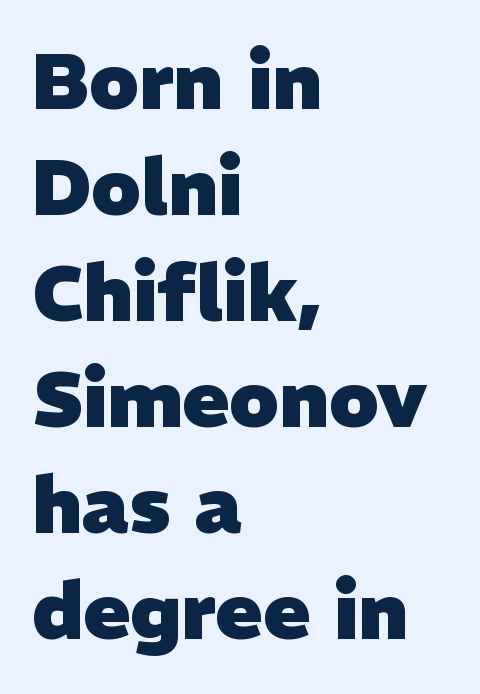
{"serif": "no", "bold": "yes", "weight": "heavy", "width": "normal", "stroke_contrast": "low", "x_height": "medium", "monospaced": "no", "underline": "no", "align": "left", "line_spacing": "normal", "line_spacing_ratio": 1.36, "letter_spacing": "normal", "letter_spacing_em": 0.0, "glyph_px": 78}
